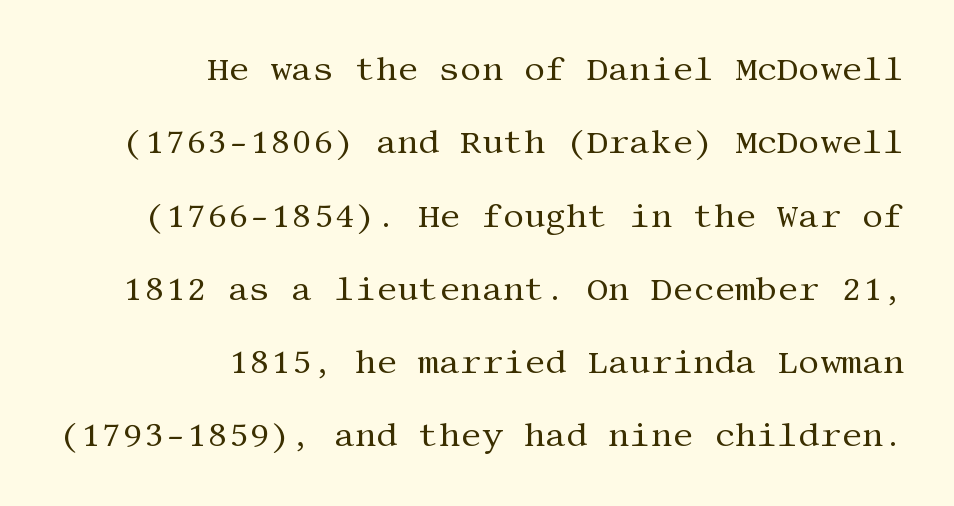
The image shows 33 px regular-weight serif type, upright; set right-aligned, loose line spacing (2.22x), normal letter spacing, not underlined; medium stroke contrast and a large x-height.
